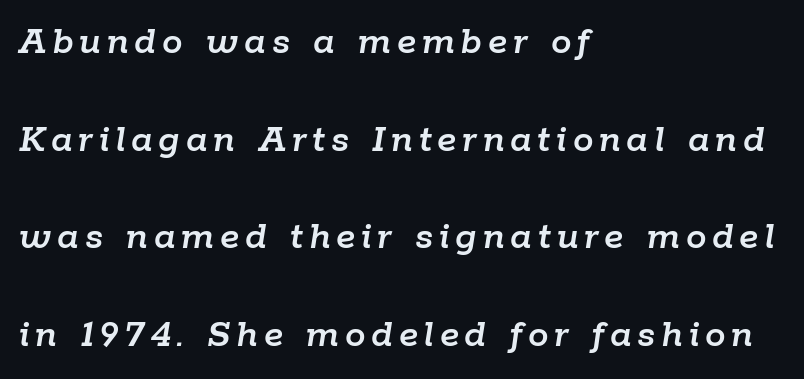
Q: Is the text italic (slanted)? A: Yes, it leans right by about 9 degrees.
Q: Is the text underlined? A: No.
Q: How is the paragraph aligned? A: Left-aligned.
Q: Is the spacing between lines tight, normal or loose? A: Loose.
Q: Width (condensed, normal, or wide)? A: Normal.
Q: Stroke contrast? A: Low.
Q: x-height? A: Medium.
Q: Monospaced? A: No.
